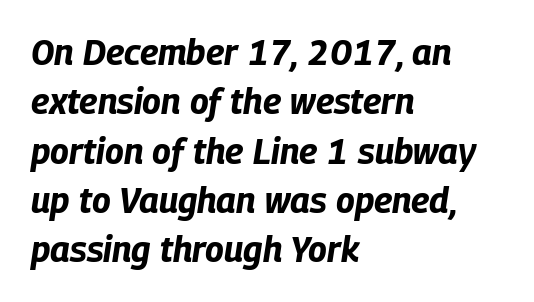
Q: Is the text bold? A: Yes.
Q: Is the text italic (slanted)? A: Yes, it leans right by about 9 degrees.
Q: Is the text underlined? A: No.
Q: How is the paragraph aligned? A: Left-aligned.
Q: Is the spacing between letters normal or unusually wide? A: Normal.
Q: Is the spacing between lines tight, normal or loose? A: Normal.
Q: Width (condensed, normal, or wide)? A: Condensed.
Q: Stroke contrast? A: Low.
Q: x-height? A: Large.
Q: Monospaced? A: No.
